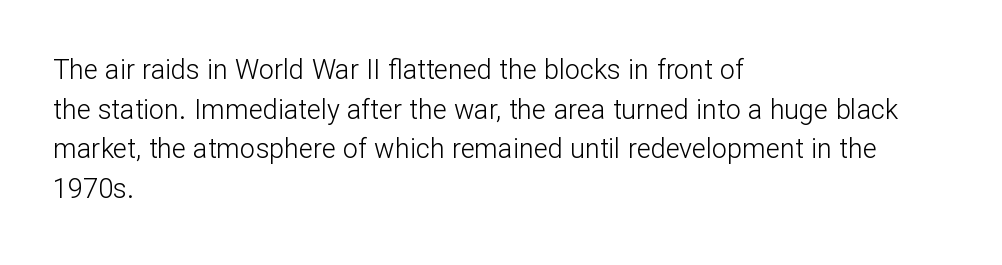
Q: Is the text bold? A: No.
Q: Is the text italic (slanted)? A: No, it is upright.
Q: Is the text underlined? A: No.
Q: How is the paragraph aligned? A: Left-aligned.
Q: Is the spacing between letters normal or unusually wide? A: Normal.
Q: Is the spacing between lines tight, normal or loose? A: Normal.
